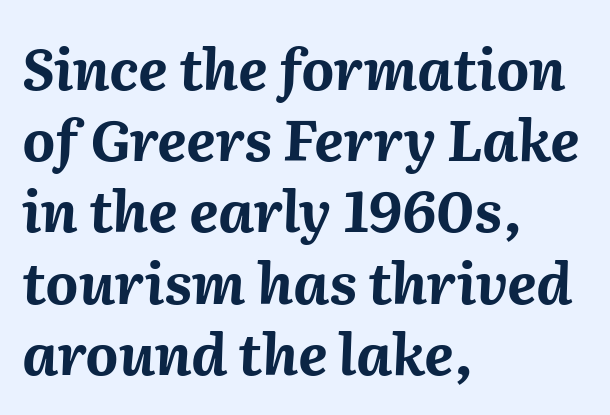
Heavy-handed strokes throughout: this text is bold. A typesetter would call this zero additional tracking. Compared with ordinary roman type, these characters are visibly tilted. Casual observation: everything's shoved over to the left.
